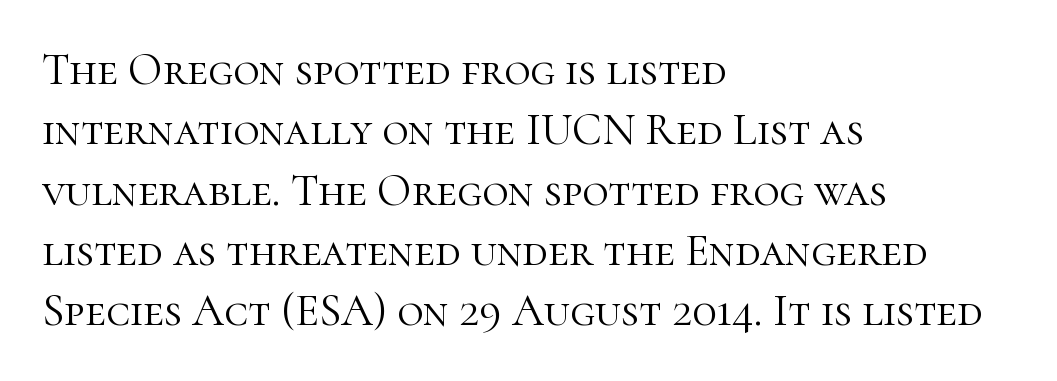
The face looks like a standard text weight, possibly lighter. The compositor pushed each line to the left boundary. Interline gaps are of average width in this sample. Anything drawn beneath the words? Only blank space. Font category for this specimen: serif. Between one letter and the next there's only the usual sliver of space.
